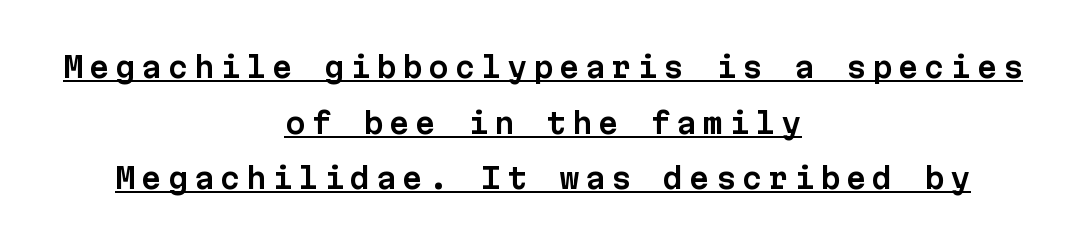
{"serif": "no", "italic": "no", "width": "normal", "stroke_contrast": "low", "x_height": "medium", "monospaced": "yes", "underline": "yes", "align": "center", "line_spacing": "loose", "line_spacing_ratio": 1.92, "letter_spacing": "wide", "letter_spacing_em": 0.2, "glyph_px": 29}
